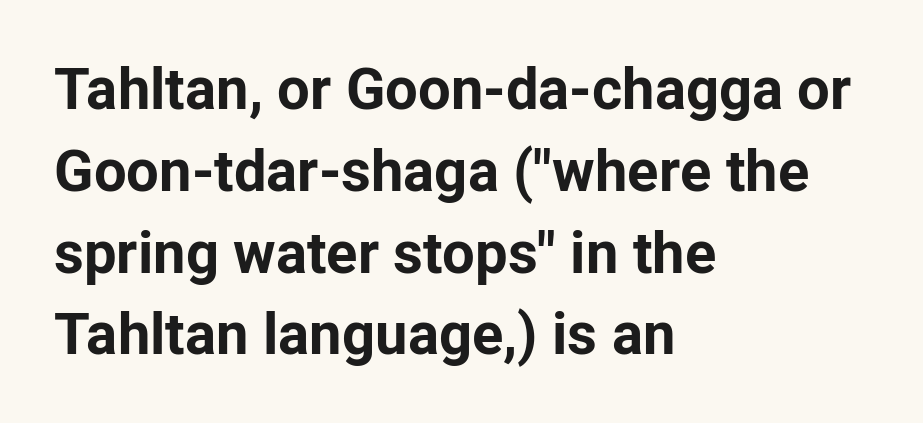
These lines sit exactly where default settings would place them. Letter spacing: default. A typesetter would mark this as roman, not italic. Bare-footed words on every line. The face used here is proportionally spaced, like ordinary book or web type.
